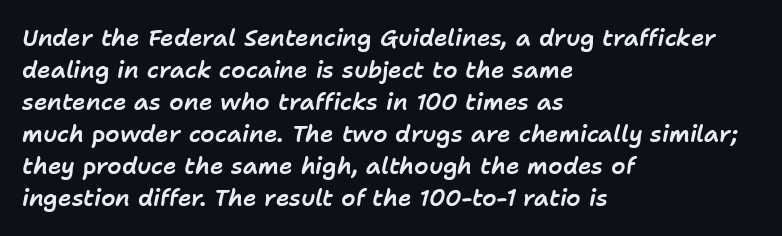
The image shows 23 px text type, italic (leaning right); set left-aligned, normal line spacing (1.39x), normal letter spacing, not underlined.
